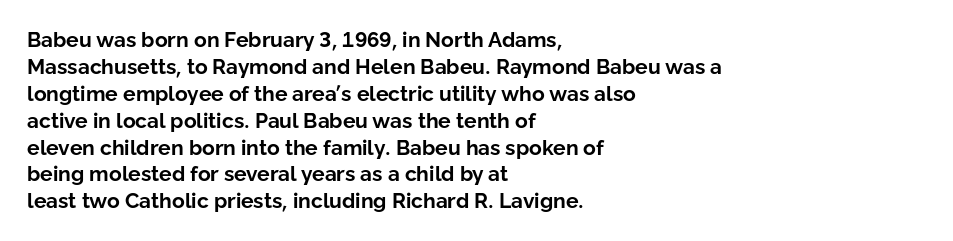
Which margin do the lines hug? The left one — the right edge is uneven. The foot of each line stays bare and open. Strokes here are thick enough to call this a true bold. Does the lettering tilt? It doesn't — this is upright. You could call the tracking neutral — neither tight nor loose. Interline gaps are of average width in this sample.
